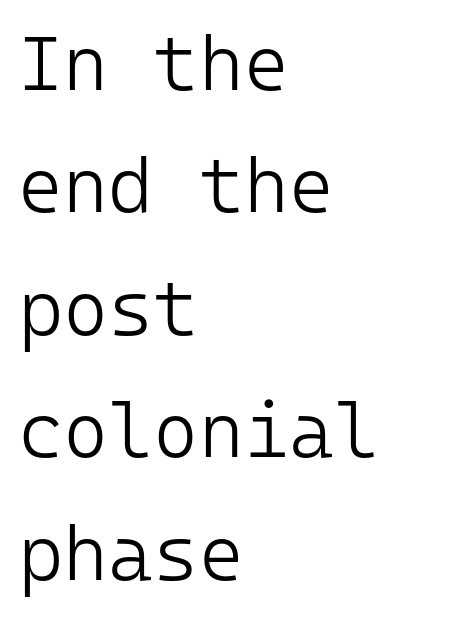
{"serif": "no", "italic": "no", "bold": "no", "weight": "light", "width": "normal", "stroke_contrast": "low", "x_height": "medium", "monospaced": "yes", "underline": "no", "align": "left", "line_spacing": "normal", "line_spacing_ratio": 1.59, "letter_spacing": "normal", "letter_spacing_em": 0.0, "glyph_px": 77}
